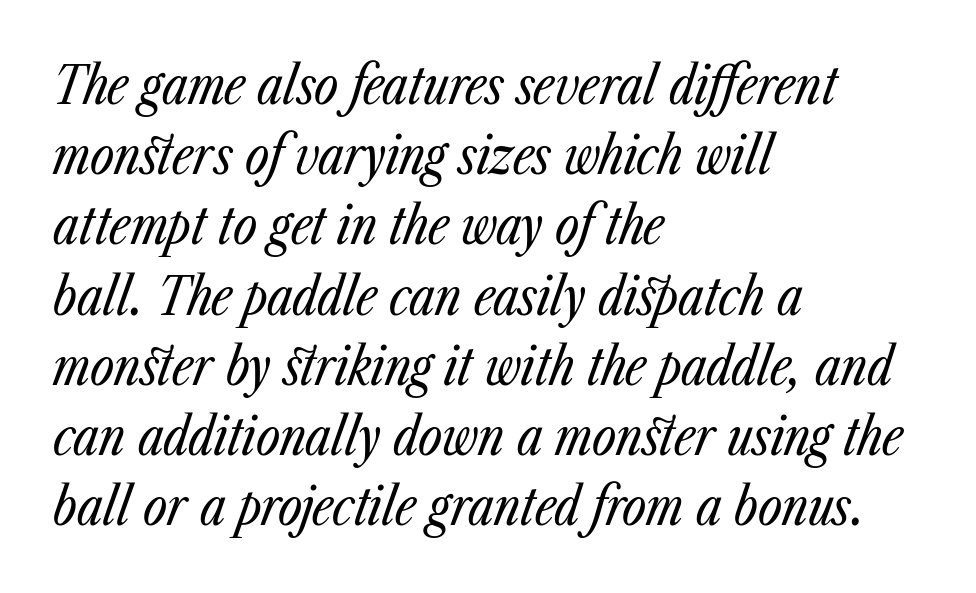
{"italic": "yes", "lean": "right", "slant_degrees": 23, "bold": "no", "weight": "regular", "width": "condensed", "stroke_contrast": "low", "x_height": "medium", "monospaced": "no", "underline": "no", "align": "left", "line_spacing": "normal", "line_spacing_ratio": 1.35, "letter_spacing": "normal", "letter_spacing_em": 0.0, "glyph_px": 52}
